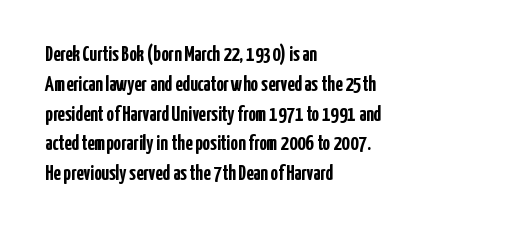
{"italic": "no", "bold": "yes", "underline": "no", "align": "left", "line_spacing": "normal", "line_spacing_ratio": 1.42, "letter_spacing": "normal", "letter_spacing_em": 0.0, "glyph_px": 21}
